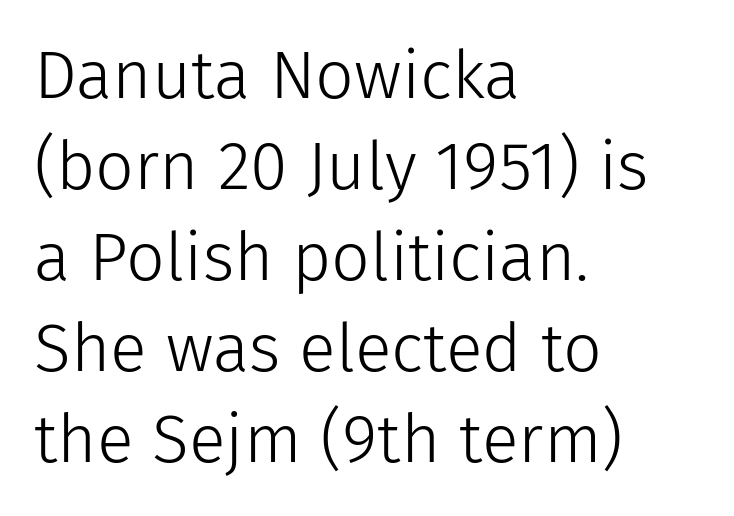
The image shows 68 px light sans-serif type, upright; set left-aligned, normal line spacing (1.34x), normal letter spacing, not underlined; low stroke contrast and a medium x-height.
